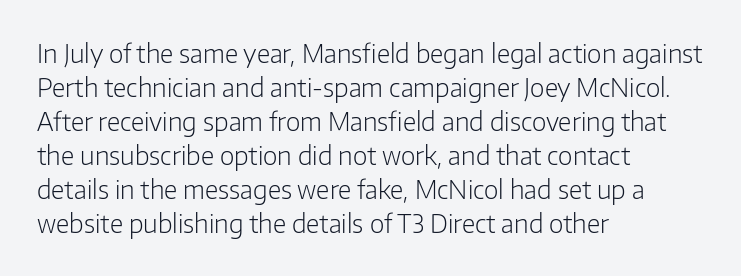
A normal amount of white space separates one row of letters from the next. Honestly, the letter spacing is just normal — you wouldn't notice it. The font's upright variant was chosen for this text. Is this a heavy cut? Hardly; it is regular or lighter. Caption: multi-line text, flush left, ragged right.
